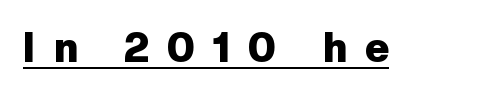
A typographer would call this underscored text. These lines carry a lot of weight — the face is fully bold. Do the characters align in a grid? No, the font is proportional. This rendering widens character spacing well past its baseline value. Unlike a traditional serif, this face leaves its strokes unadorned. Ascenders rise straight up at ninety degrees.
